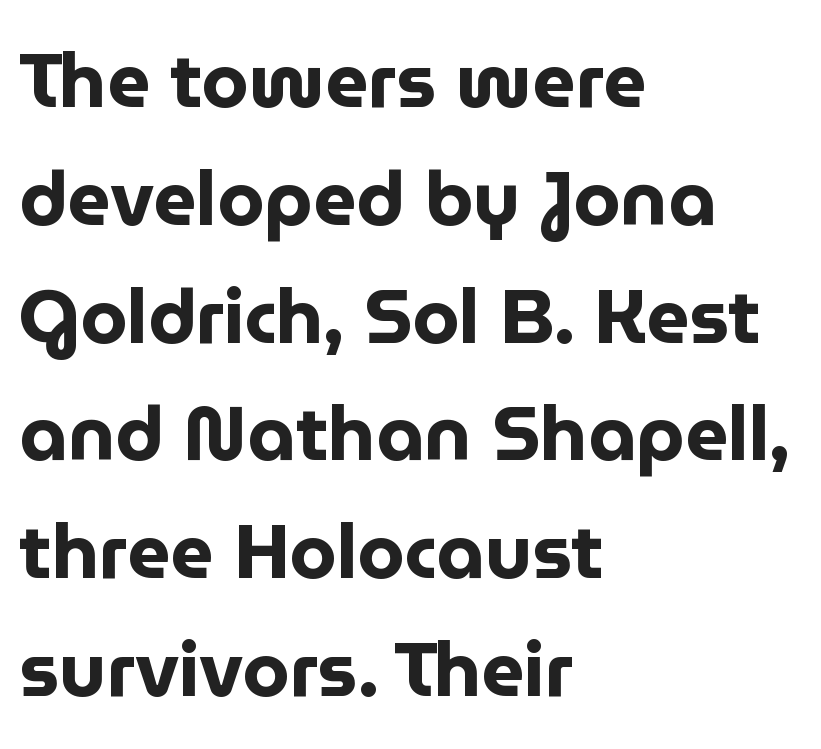
The image shows 76 px bold sans-serif type, upright; set left-aligned, normal line spacing (1.55x), normal letter spacing, not underlined; low stroke contrast and a medium x-height.
